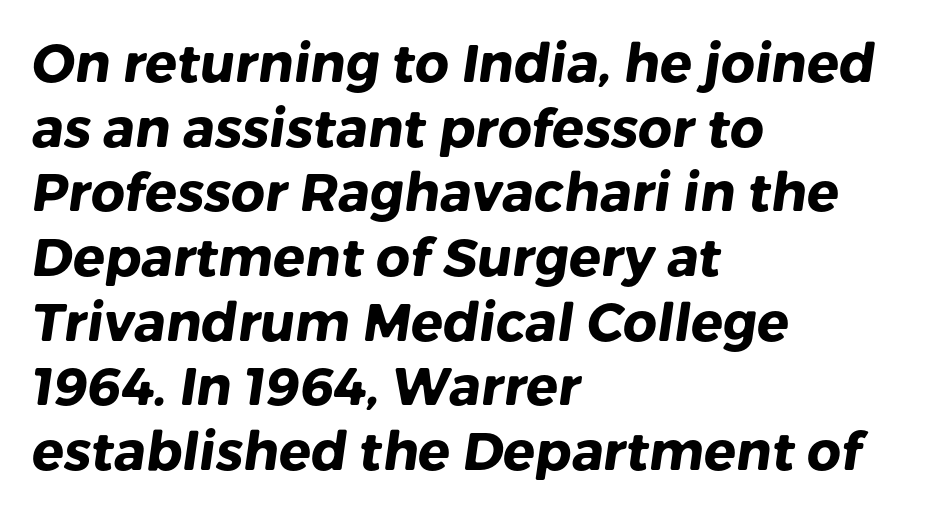
{"serif": "no", "bold": "yes", "weight": "heavy", "width": "normal", "stroke_contrast": "low", "x_height": "medium", "monospaced": "no", "underline": "no", "align": "left", "line_spacing_ratio": 1.22, "letter_spacing": "normal", "letter_spacing_em": 0.0, "glyph_px": 53}
